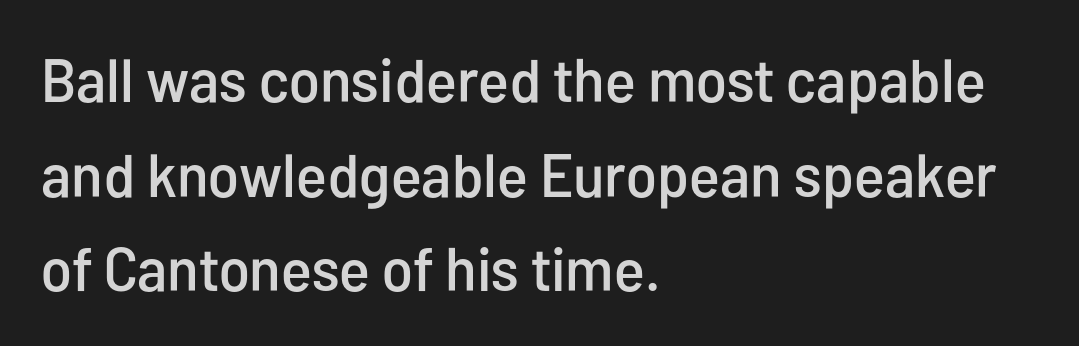
The image shows 61 px condensed sans-serif type, upright; set left-aligned, normal line spacing (1.55x), normal letter spacing, not underlined; low stroke contrast and a medium x-height.
